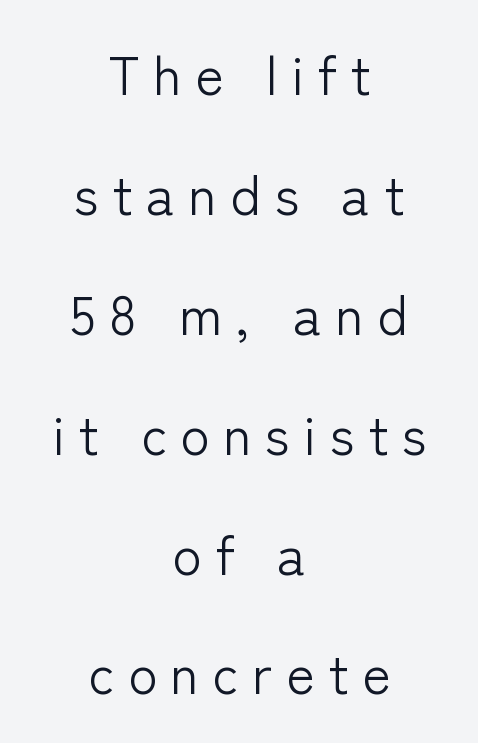
{"serif": "no", "italic": "no", "bold": "no", "weight": "light", "width": "normal", "stroke_contrast": "low", "x_height": "medium", "monospaced": "no", "underline": "no", "align": "center", "line_spacing": "loose", "line_spacing_ratio": 2.22, "letter_spacing": "wide", "letter_spacing_em": 0.25, "glyph_px": 54}
